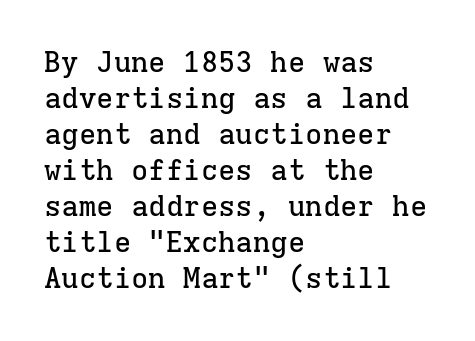
A typesetter would label this face a serif. A bare baseline throughout the passage. The rendering uses typewriter-style spacing with identical character cells. Caption: multi-line text, flush left, ragged right. The axis of the letterforms is exactly vertical. Glyph-to-glyph distance matches everyday printed text.
